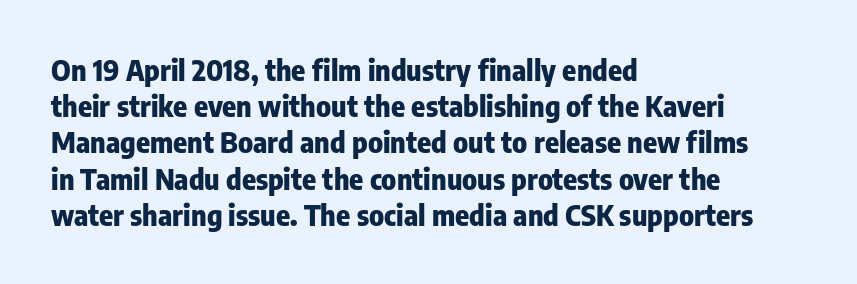
{"serif": "no", "italic": "no", "bold": "yes", "weight": "heavy", "width": "condensed", "stroke_contrast": "low", "x_height": "medium", "monospaced": "no", "underline": "no", "align": "left", "line_spacing": "normal", "line_spacing_ratio": 1.25, "letter_spacing": "normal", "letter_spacing_em": 0.0, "glyph_px": 29}
